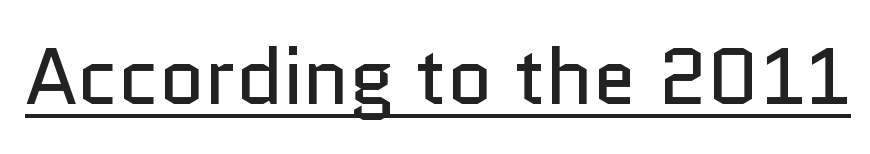
Unbolded letterforms with no extra heft. The typesetter has applied underlining to the passage shown. Characters follow at the spacing the type designer built in. These lines are composed in type without serifs.
